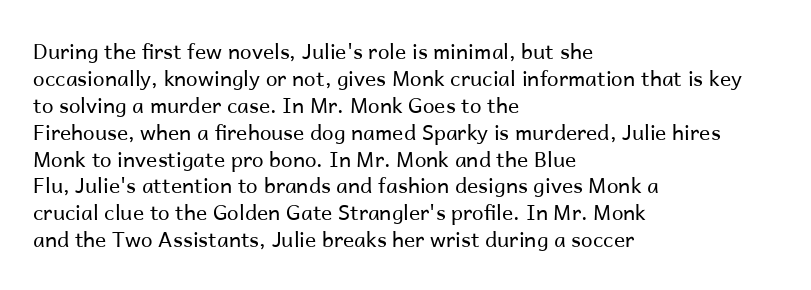
{"italic": "no", "bold": "no", "underline": "no", "align": "left", "line_spacing": "normal", "line_spacing_ratio": 1.28, "letter_spacing": "normal", "letter_spacing_em": 0.0, "glyph_px": 21}
